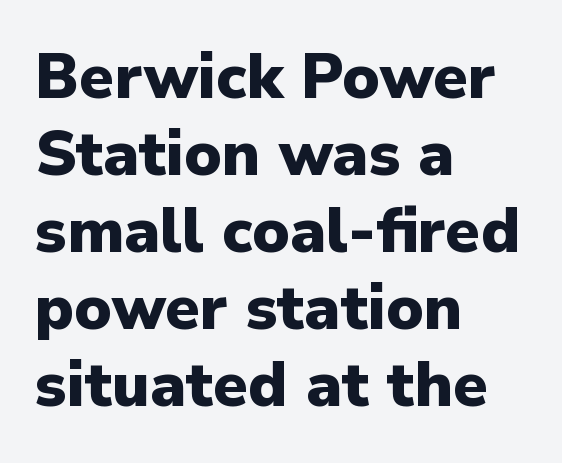
{"serif": "no", "italic": "no", "bold": "yes", "weight": "heavy", "width": "normal", "stroke_contrast": "low", "x_height": "medium", "monospaced": "no", "underline": "no", "align": "left", "line_spacing_ratio": 1.24, "letter_spacing": "normal", "letter_spacing_em": 0.0, "glyph_px": 62}
